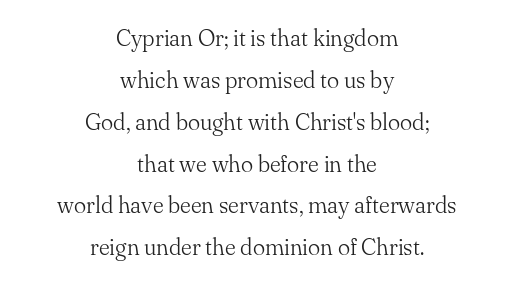
Q: Is the text bold? A: No.
Q: Is the text italic (slanted)? A: No, it is upright.
Q: Is the text underlined? A: No.
Q: How is the paragraph aligned? A: Centered.
Q: Is the spacing between letters normal or unusually wide? A: Normal.
